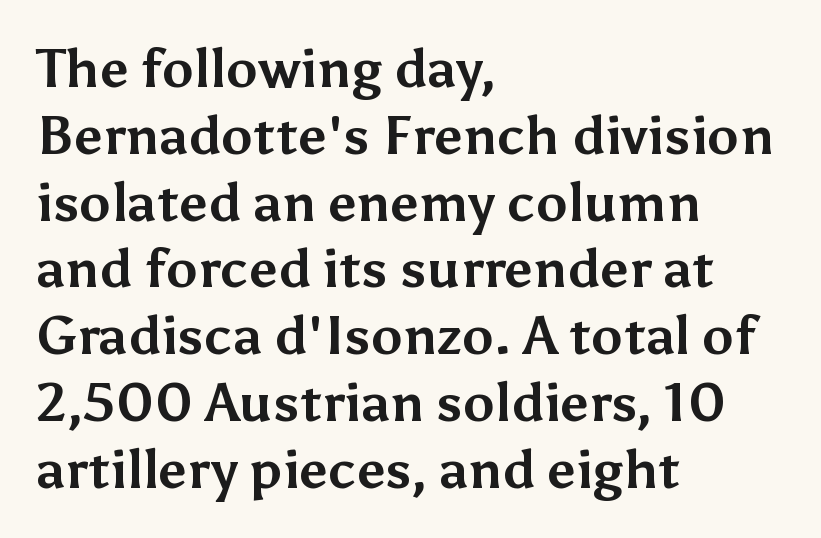
You can tell it's not italic because the verticals are truly vertical. Letters rest on an invisible, unmarked baseline. How would I describe the line gaps? Plain and ordinary. Students, note that the glyphs here touch the page at normal intervals.
